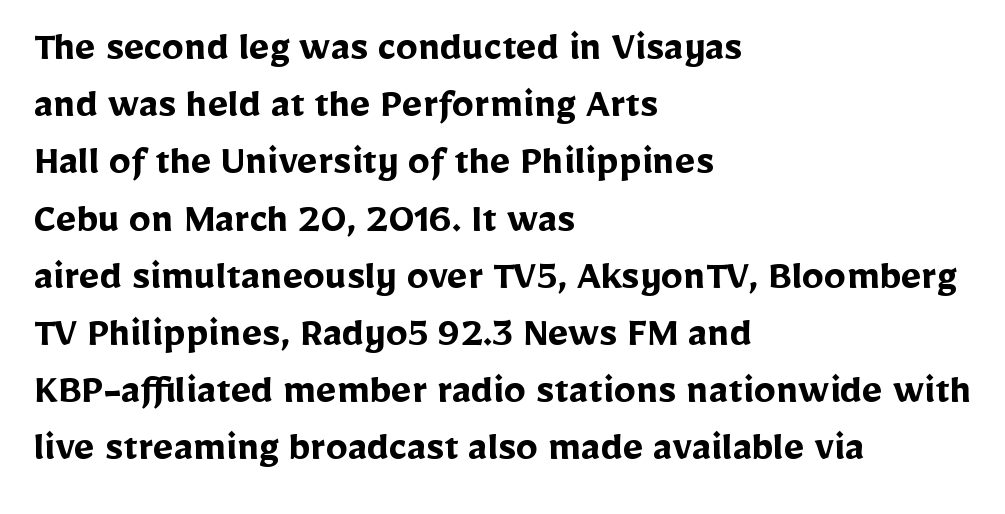
Spacing verdict: proportional, widths tailored to each character. Inter-character spacing is left at the font's built-in metrics. The text was rendered using a sans face with plain stroke endings. Words float on clear page, feet unadorned. The specimen reads as upright at a glance.
